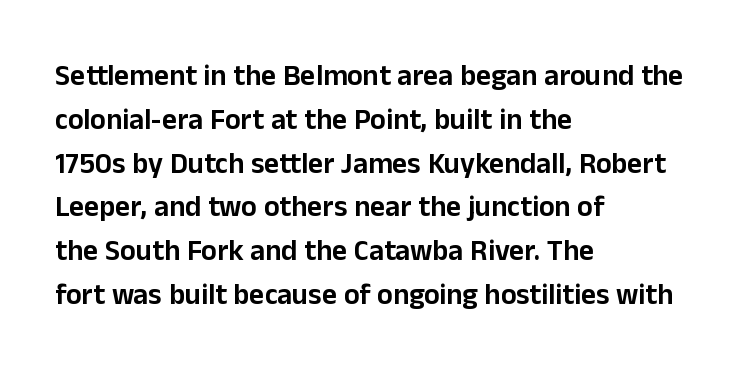
Q: Is the text italic (slanted)? A: No, it is upright.
Q: Is the typeface a serif or a sans-serif typeface? A: Sans-serif.
Q: Is the text underlined? A: No.
Q: How is the paragraph aligned? A: Left-aligned.
Q: Is the spacing between letters normal or unusually wide? A: Normal.
Q: Is the spacing between lines tight, normal or loose? A: Normal.
Q: Width (condensed, normal, or wide)? A: Normal.
Q: Stroke contrast? A: Low.
Q: x-height? A: Medium.
Q: Monospaced? A: No.
